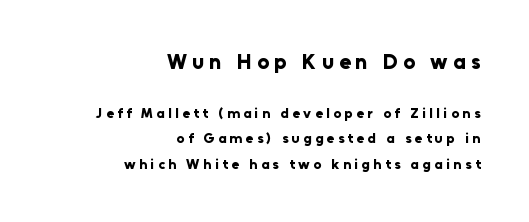
Q: Is the text bold? A: Yes.
Q: Is the text italic (slanted)? A: No, it is upright.
Q: Is the text underlined? A: No.
Q: How is the paragraph aligned? A: Right-aligned.
Q: Is the spacing between letters normal or unusually wide? A: Unusually wide.
Q: Which block of text is set in a larger size, the first (top) or the second (bottom)? A: The first (top) one.
